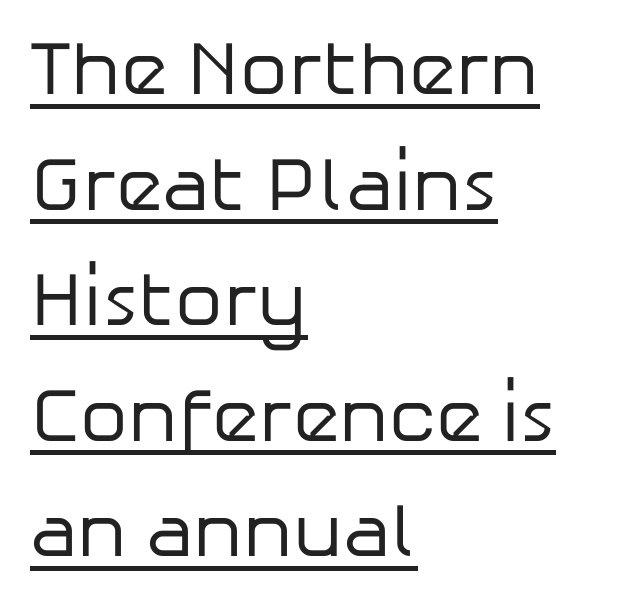
The image shows 76 px regular-weight sans-serif type, upright; set left-aligned, normal line spacing (1.52x), normal letter spacing, underlined; low stroke contrast and a medium x-height.
